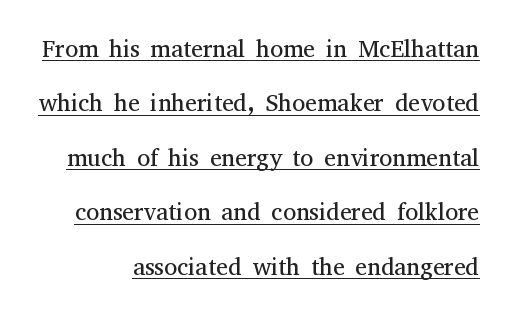
{"italic": "no", "bold": "no", "underline": "yes", "line_spacing": "loose", "line_spacing_ratio": 2.27, "letter_spacing": "normal", "letter_spacing_em": 0.0, "glyph_px": 24}
